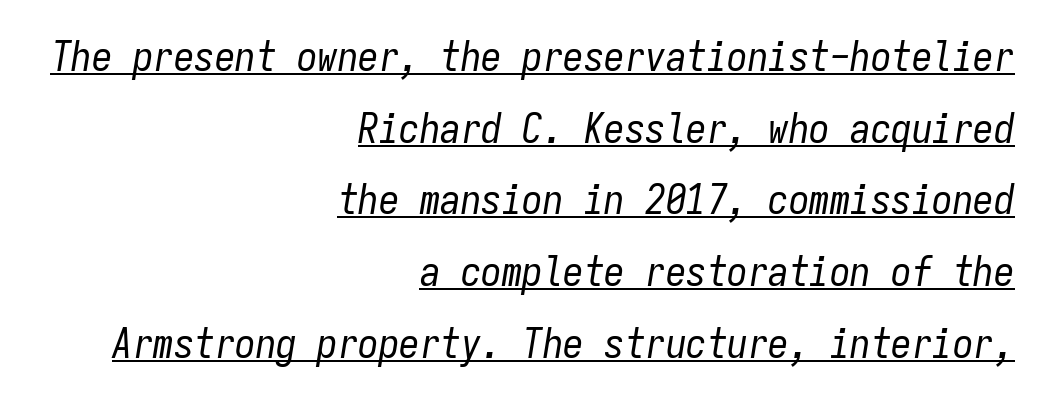
{"italic": "yes", "lean": "right", "slant_degrees": 9, "bold": "no", "weight": "regular", "width": "condensed", "stroke_contrast": "low", "x_height": "medium", "monospaced": "yes", "underline": "yes", "align": "right", "line_spacing_ratio": 1.75, "letter_spacing": "normal", "letter_spacing_em": 0.0, "glyph_px": 41}
